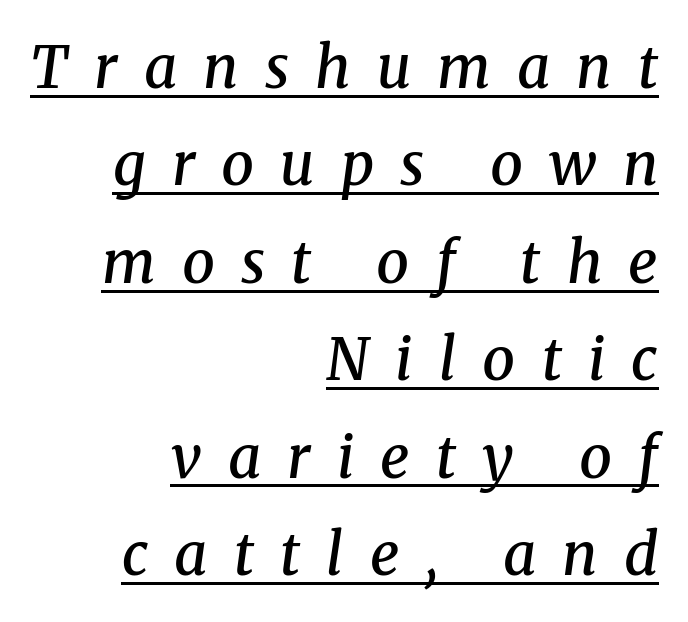
{"serif": "yes", "italic": "yes", "lean": "right", "slant_degrees": 8, "bold": "semi", "weight": "semibold", "width": "normal", "stroke_contrast": "medium", "x_height": "medium", "monospaced": "no", "underline": "yes", "align": "right", "line_spacing": "normal", "line_spacing_ratio": 1.68, "letter_spacing": "wide", "letter_spacing_em": 0.45, "glyph_px": 58}
